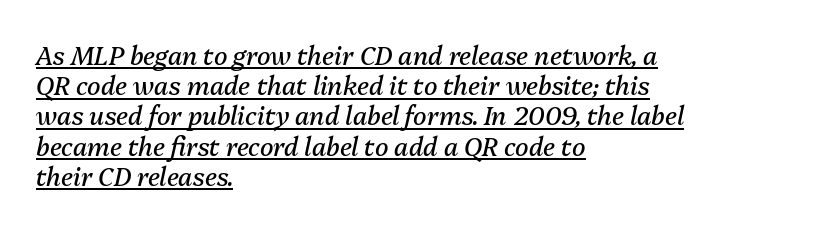
These glyphs show unthickened strokes, regular width or finer. An italicized treatment has been applied to the whole sample. Teacher's note: observe the even left margin — that is flush-left alignment. These characters rest on top of a visible drawn line.
